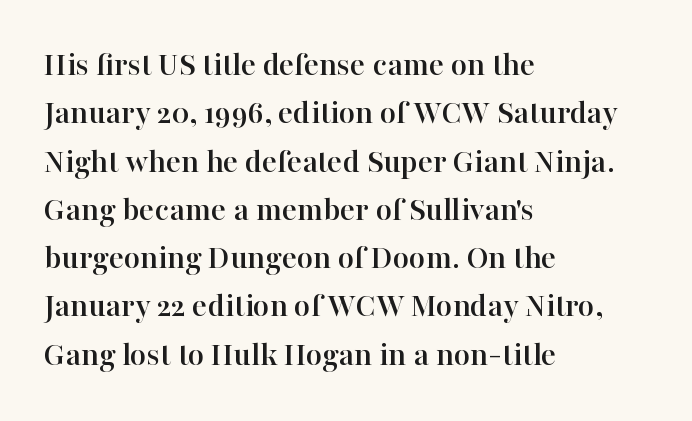
Q: Is the text italic (slanted)? A: No, it is upright.
Q: Is the typeface a serif or a sans-serif typeface? A: Serif.
Q: Is the text underlined? A: No.
Q: How is the paragraph aligned? A: Left-aligned.
Q: Is the spacing between letters normal or unusually wide? A: Normal.
Q: Is the spacing between lines tight, normal or loose? A: Normal.
Q: Width (condensed, normal, or wide)? A: Normal.
Q: Stroke contrast? A: High.
Q: x-height? A: Medium.
Q: Monospaced? A: No.
